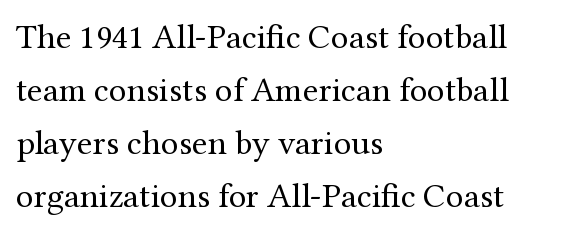
Every character sits straight up, as roman type does. The passage shown has conventional tracking throughout. Spacing verdict: proportional, widths tailored to each character. Is there much room between lines? A standard amount, neither cramped nor airy. I'd call this a serif setting — the letters wear small feet.
